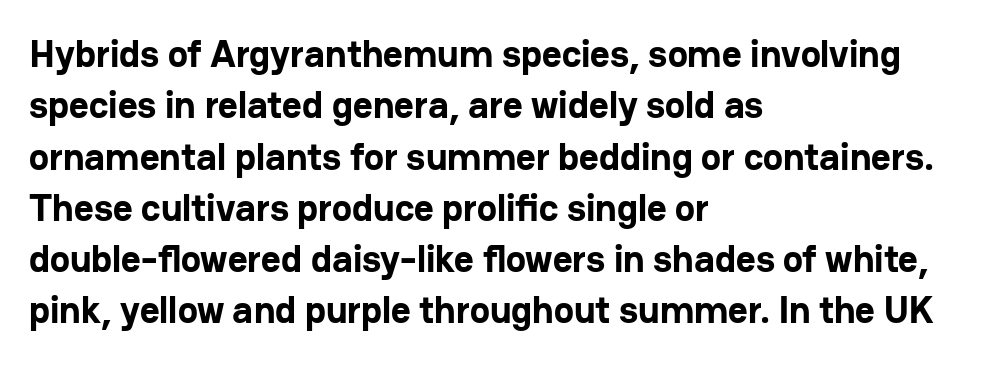
{"serif": "no", "italic": "no", "bold": "yes", "weight": "bold", "width": "normal", "stroke_contrast": "low", "x_height": "medium", "monospaced": "no", "underline": "no", "align": "left", "line_spacing": "normal", "line_spacing_ratio": 1.35, "letter_spacing": "normal", "letter_spacing_em": 0.0, "glyph_px": 38}
